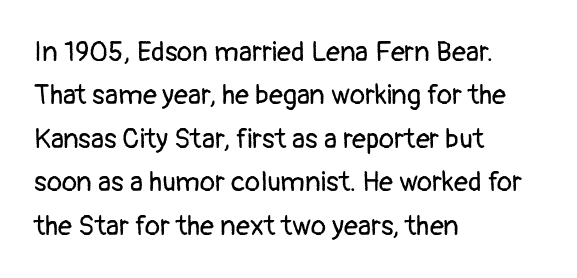
Q: Is the text bold? A: No.
Q: Is the text italic (slanted)? A: No, it is upright.
Q: Is the typeface a serif or a sans-serif typeface? A: Sans-serif.
Q: Is the text underlined? A: No.
Q: How is the paragraph aligned? A: Left-aligned.
Q: Is the spacing between letters normal or unusually wide? A: Normal.
Q: Is the spacing between lines tight, normal or loose? A: Normal.
Q: Width (condensed, normal, or wide)? A: Normal.
Q: Stroke contrast? A: Low.
Q: x-height? A: Medium.
Q: Monospaced? A: No.
